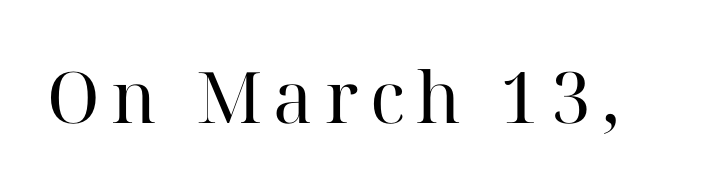
The image shows 71 px regular-weight serif type, upright; set not underlined; high stroke contrast and a medium x-height.
